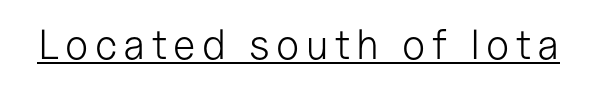
Has an underline been added? It has. To sum up the face: it is a sans, with no serifs. The rendering uses natural spacing where letterforms have individual widths. Ascenders rise straight up at ninety degrees. The font sits on the lighter half of the weight spectrum, regular included.
